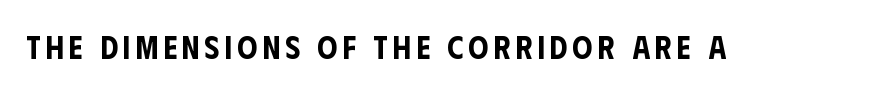
Each letter keeps its own natural width here, so spacing adapts to shape. Vertical strokes here are truly vertical. Descenders hang freely into open space. Each letter's strokes conclude bluntly, with no projecting serifs.
